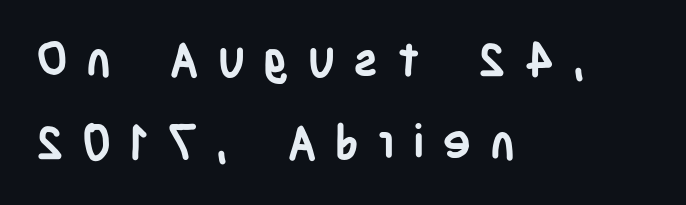
The face used here has the dense, thick strokes of a bold. The rendering shows plain stroke endings on the letterforms — a sans-serif design. Rendered with straight, roman letterforms. Descenders are the only things crossing below the line. Casual observation: everything's shoved over to the left.
